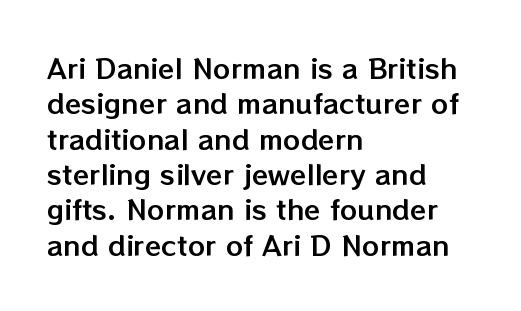
Interline gaps are of average width in this sample. The axis of the letterforms is exactly vertical. Casual observation: everything's shoved over to the left. These lines keep a tight, regular rhythm from letter to letter. Unmarked baselines from the first word to the last.
